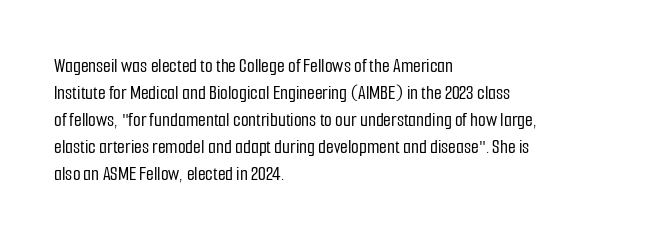
Q: Is the text italic (slanted)? A: No, it is upright.
Q: Is the text underlined? A: No.
Q: How is the paragraph aligned? A: Left-aligned.
Q: Is the spacing between letters normal or unusually wide? A: Normal.
Q: Is the spacing between lines tight, normal or loose? A: Normal.
